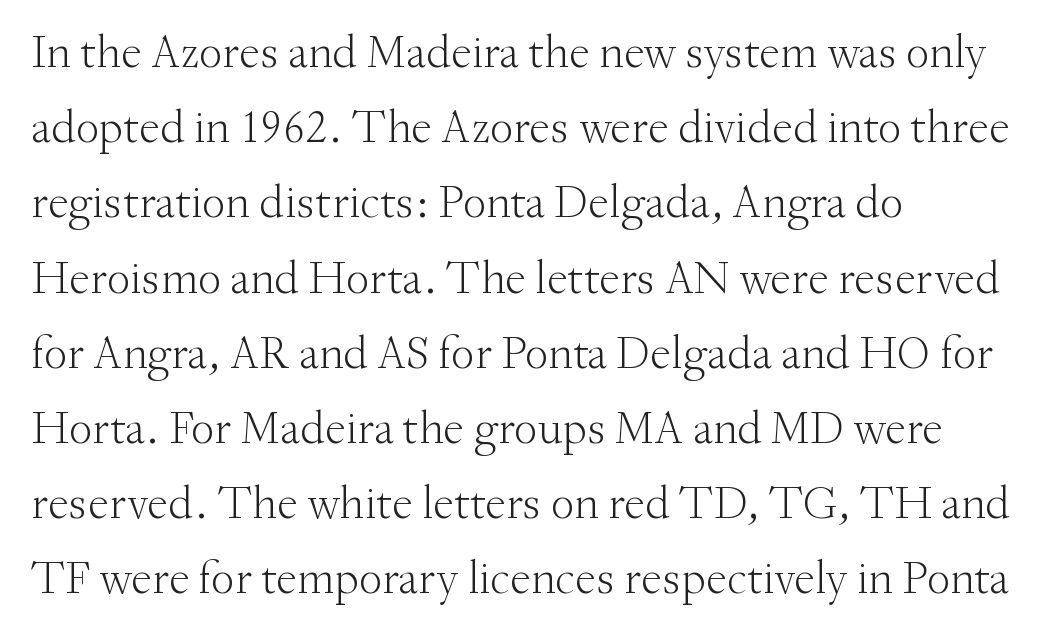
Q: Is the text bold? A: No.
Q: Is the text italic (slanted)? A: No, it is upright.
Q: Is the typeface a serif or a sans-serif typeface? A: Serif.
Q: Is the text underlined? A: No.
Q: How is the paragraph aligned? A: Left-aligned.
Q: Is the spacing between letters normal or unusually wide? A: Normal.
Q: Is the spacing between lines tight, normal or loose? A: Normal.
Q: Width (condensed, normal, or wide)? A: Normal.
Q: Stroke contrast? A: Medium.
Q: x-height? A: Small.
Q: Monospaced? A: No.
